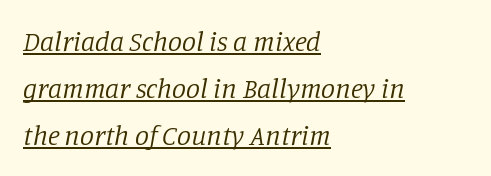
This rendering features underlined lettering. The line texture is even and compact thanks to regular tracking. This rendering uses left alignment, leaving the right contour irregular. Normally led — the rows are evenly, conventionally spaced.
